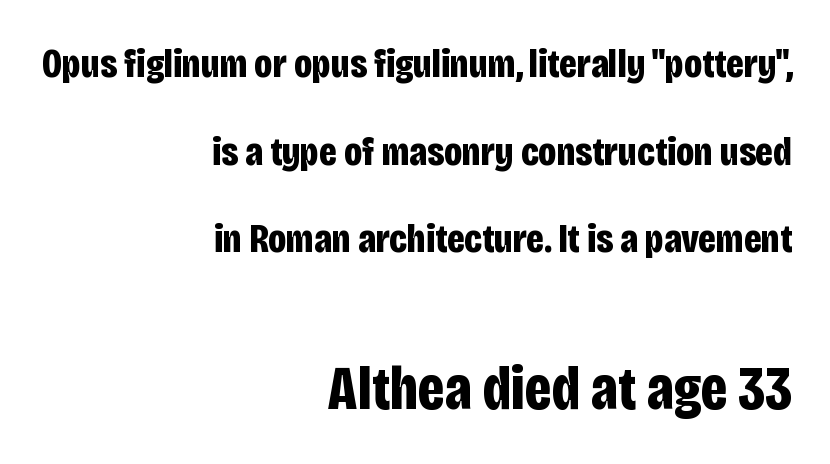
Q: Is the text bold? A: Yes.
Q: Is the text italic (slanted)? A: No, it is upright.
Q: Is the typeface a serif or a sans-serif typeface? A: Sans-serif.
Q: Is the text underlined? A: No.
Q: How is the paragraph aligned? A: Right-aligned.
Q: Is the spacing between letters normal or unusually wide? A: Normal.
Q: Is the spacing between lines tight, normal or loose? A: Loose.
Q: Which block of text is set in a larger size, the first (top) or the second (bottom)? A: The second (bottom) one.
Q: Width (condensed, normal, or wide)? A: Condensed.
Q: Stroke contrast? A: Low.
Q: x-height? A: Large.
Q: Monospaced? A: No.
